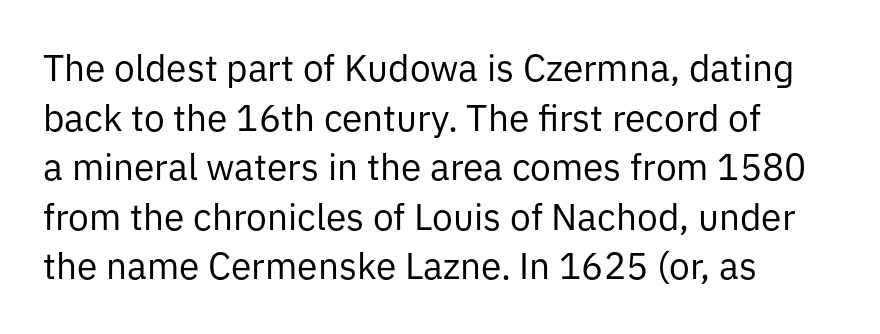
{"serif": "no", "italic": "no", "bold": "no", "weight": "regular", "width": "normal", "stroke_contrast": "low", "x_height": "medium", "monospaced": "no", "underline": "no", "align": "left", "line_spacing": "normal", "line_spacing_ratio": 1.34, "letter_spacing": "normal", "letter_spacing_em": 0.0, "glyph_px": 37}
